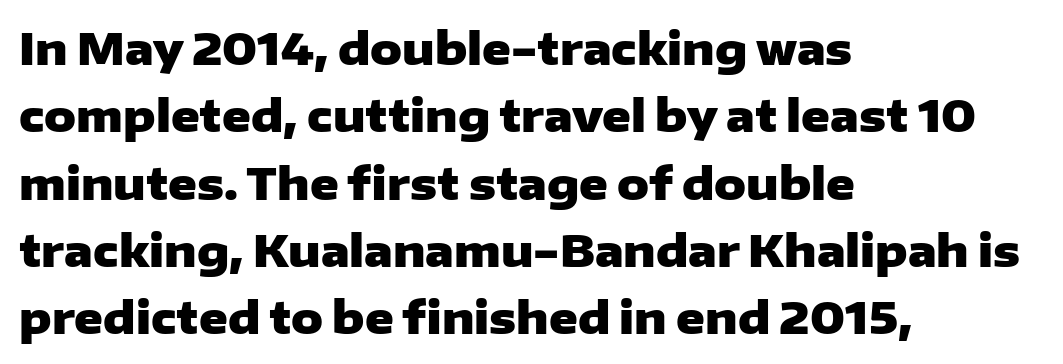
{"serif": "no", "italic": "no", "bold": "yes", "weight": "heavy", "width": "wide", "stroke_contrast": "low", "x_height": "medium", "monospaced": "no", "underline": "no", "align": "left", "line_spacing": "normal", "line_spacing_ratio": 1.53, "letter_spacing": "normal", "letter_spacing_em": 0.0, "glyph_px": 44}
